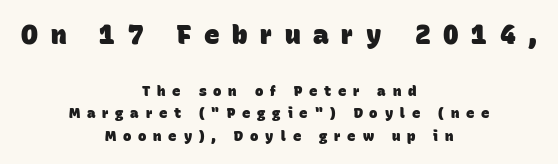
The image shows 26 px bold type; set centered, normal line spacing (1.61x), unusually wide letter spacing (+0.49 em), not underlined; the first (top) block is 1.86x larger.
